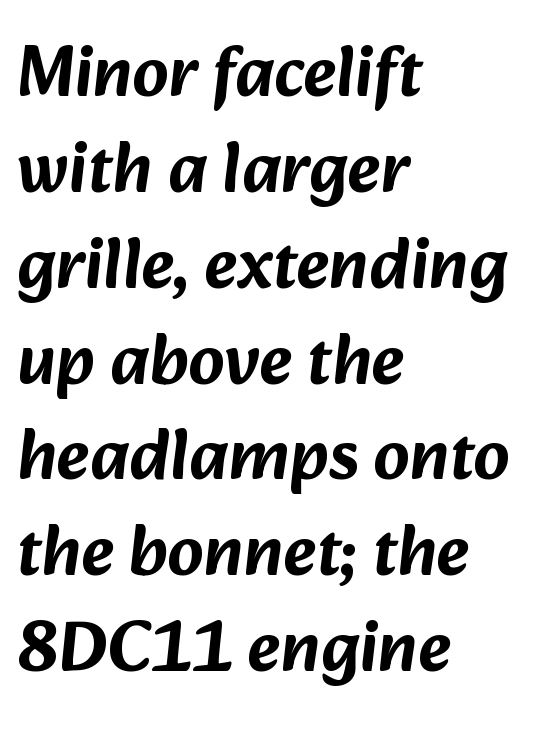
Q: Is the typeface a serif or a sans-serif typeface? A: Sans-serif.
Q: Is the text underlined? A: No.
Q: How is the paragraph aligned? A: Left-aligned.
Q: Is the spacing between letters normal or unusually wide? A: Normal.
Q: Is the spacing between lines tight, normal or loose? A: Normal.
Q: Width (condensed, normal, or wide)? A: Normal.
Q: Stroke contrast? A: Low.
Q: x-height? A: Medium.
Q: Monospaced? A: No.
